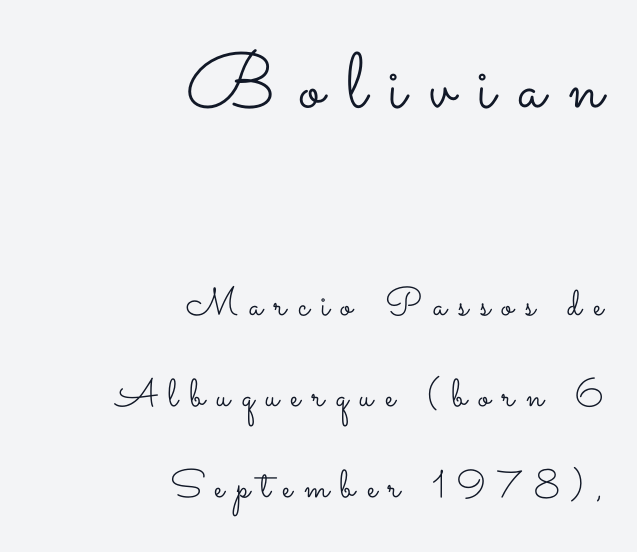
Type size steps down from the first block to the second. Varying glyph widths throughout — classic text-font behaviour. On a weight scale, this lands at 450 or below. Underlining? Definitely not there. The passage shown stacks its lines with a broad gap. Students, note that the glyphs here are deliberately spaced far apart.
